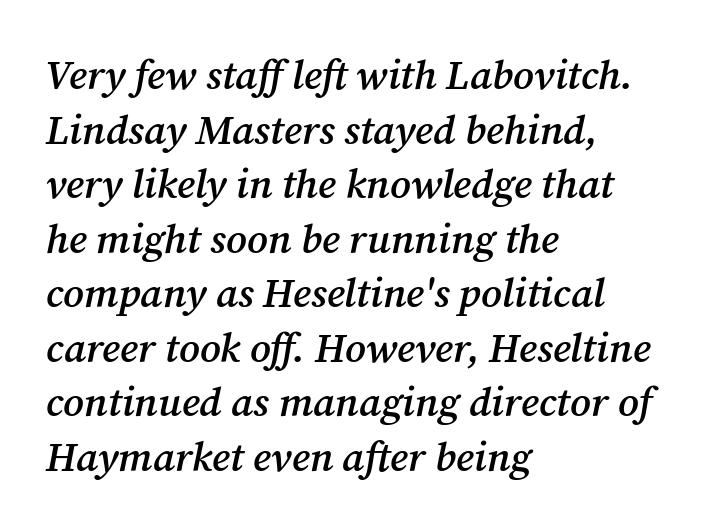
Q: Is the text bold? A: Semi-bold.
Q: Is the text italic (slanted)? A: Yes, it leans right by about 12 degrees.
Q: Is the typeface a serif or a sans-serif typeface? A: Serif.
Q: Is the text underlined? A: No.
Q: How is the paragraph aligned? A: Left-aligned.
Q: Is the spacing between letters normal or unusually wide? A: Normal.
Q: Is the spacing between lines tight, normal or loose? A: Normal.
Q: Width (condensed, normal, or wide)? A: Normal.
Q: Stroke contrast? A: Medium.
Q: x-height? A: Medium.
Q: Monospaced? A: No.
